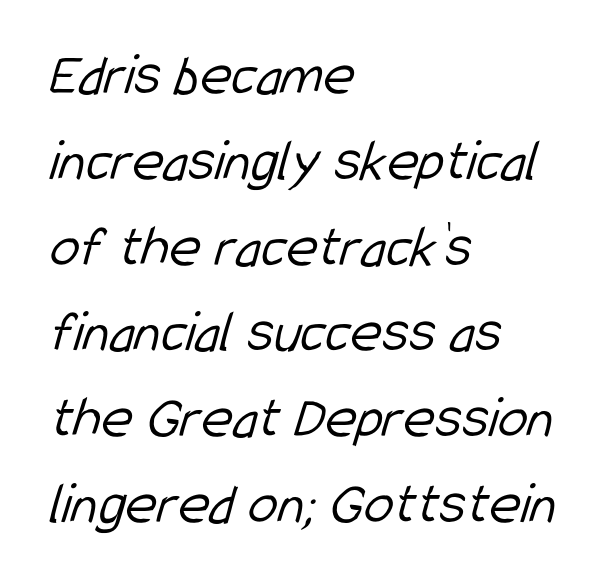
{"serif": "no", "bold": "no", "weight": "light", "width": "condensed", "stroke_contrast": "low", "x_height": "medium", "monospaced": "no", "underline": "no", "align": "left", "line_spacing": "normal", "line_spacing_ratio": 1.43, "letter_spacing": "normal", "letter_spacing_em": 0.0, "glyph_px": 60}
